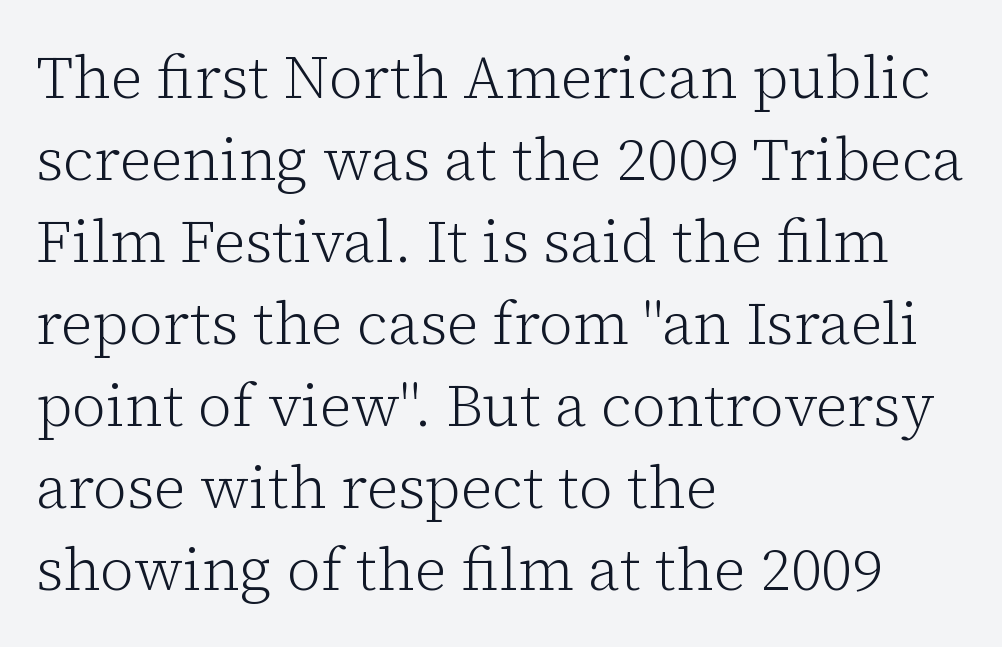
Q: Is the text bold? A: No.
Q: Is the text italic (slanted)? A: No, it is upright.
Q: Is the typeface a serif or a sans-serif typeface? A: Serif.
Q: Is the text underlined? A: No.
Q: How is the paragraph aligned? A: Left-aligned.
Q: Is the spacing between letters normal or unusually wide? A: Normal.
Q: Is the spacing between lines tight, normal or loose? A: Normal.
Q: Width (condensed, normal, or wide)? A: Normal.
Q: Stroke contrast? A: Low.
Q: x-height? A: Medium.
Q: Monospaced? A: No.
